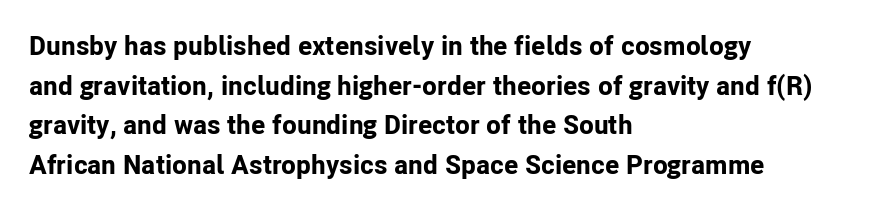
{"italic": "no", "bold": "yes", "underline": "no", "align": "left", "line_spacing": "normal", "line_spacing_ratio": 1.47, "letter_spacing": "normal", "letter_spacing_em": 0.0, "glyph_px": 27}
